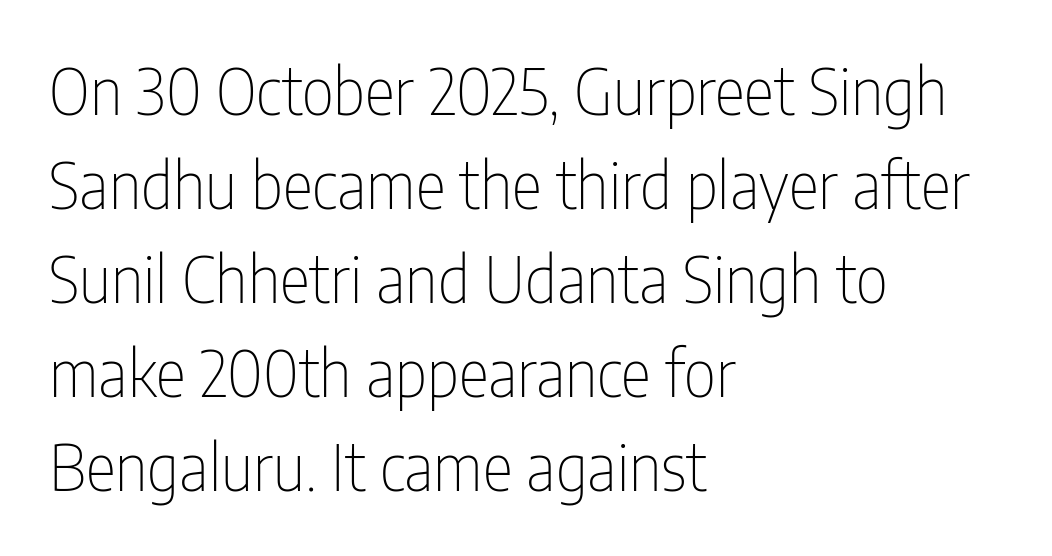
Q: Is the text bold? A: No.
Q: Is the text italic (slanted)? A: No, it is upright.
Q: Is the typeface a serif or a sans-serif typeface? A: Sans-serif.
Q: Is the text underlined? A: No.
Q: How is the paragraph aligned? A: Left-aligned.
Q: Is the spacing between letters normal or unusually wide? A: Normal.
Q: Is the spacing between lines tight, normal or loose? A: Normal.
Q: Width (condensed, normal, or wide)? A: Condensed.
Q: Stroke contrast? A: Low.
Q: x-height? A: Medium.
Q: Monospaced? A: No.
